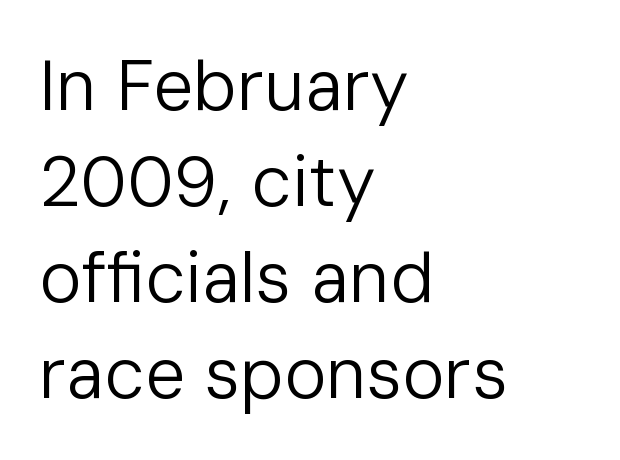
You can tell it's not italic because the verticals are truly vertical. Check where the strokes stop: nothing finishes them off — pure sans. Does extra space separate the letters? No, they use regular spacing. Casual observation: everything's shoved over to the left.
